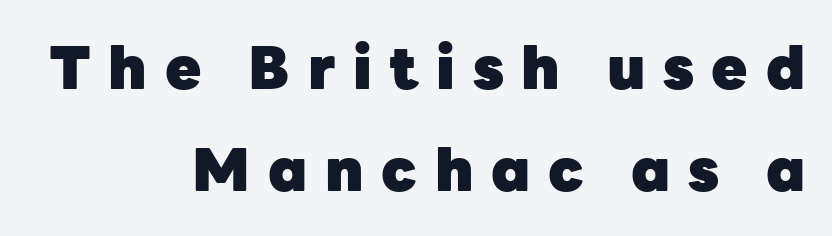
Q: Is the text bold? A: Yes.
Q: Is the text italic (slanted)? A: No, it is upright.
Q: Is the typeface a serif or a sans-serif typeface? A: Sans-serif.
Q: Is the text underlined? A: No.
Q: How is the paragraph aligned? A: Right-aligned.
Q: Is the spacing between letters normal or unusually wide? A: Unusually wide.
Q: Width (condensed, normal, or wide)? A: Normal.
Q: Stroke contrast? A: Low.
Q: x-height? A: Medium.
Q: Monospaced? A: No.
